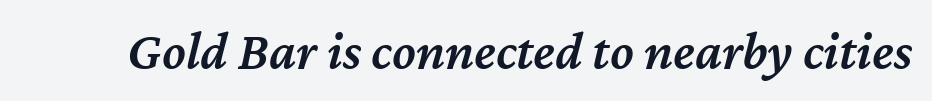
The image shows 54 px semibold type, italic (leaning right); set normal letter spacing, not underlined; medium stroke contrast and a medium x-height.
